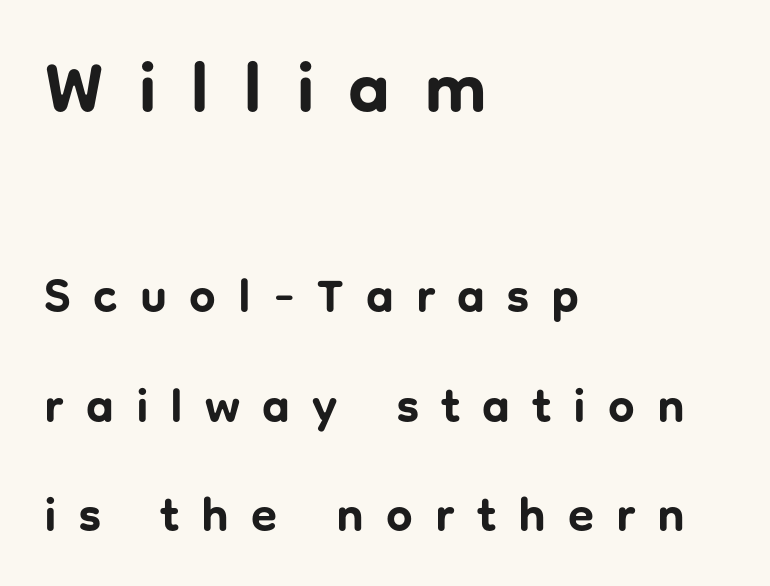
{"serif": "no", "italic": "no", "bold": "yes", "weight": "bold", "width": "normal", "stroke_contrast": "low", "x_height": "medium", "monospaced": "no", "underline": "no", "align": "left", "line_spacing": "loose", "line_spacing_ratio": 2.33, "letter_spacing": "wide", "letter_spacing_em": 0.47, "larger_block": "first", "size_ratio": 1.51, "glyph_px": 71}
